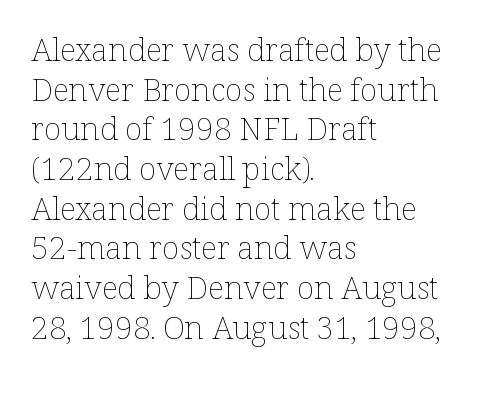
{"italic": "no", "bold": "no", "weight": "thin", "width": "normal", "stroke_contrast": "low", "x_height": "medium", "monospaced": "no", "underline": "no", "align": "left", "line_spacing_ratio": 1.24, "letter_spacing": "normal", "letter_spacing_em": 0.0, "glyph_px": 32}
